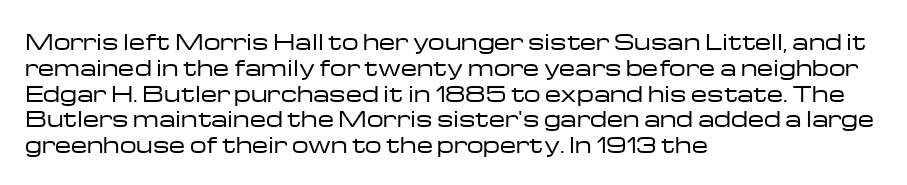
Q: Is the text bold? A: No.
Q: Is the text italic (slanted)? A: No, it is upright.
Q: Is the text underlined? A: No.
Q: How is the paragraph aligned? A: Left-aligned.
Q: Is the spacing between letters normal or unusually wide? A: Normal.
